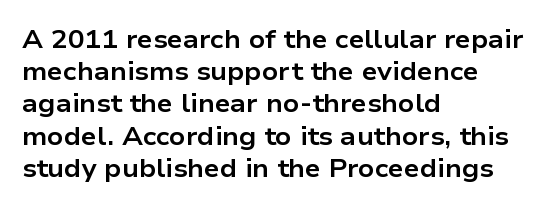
The image shows 25 px bold type, upright; set left-aligned, normal line spacing (1.29x), normal letter spacing, not underlined.
